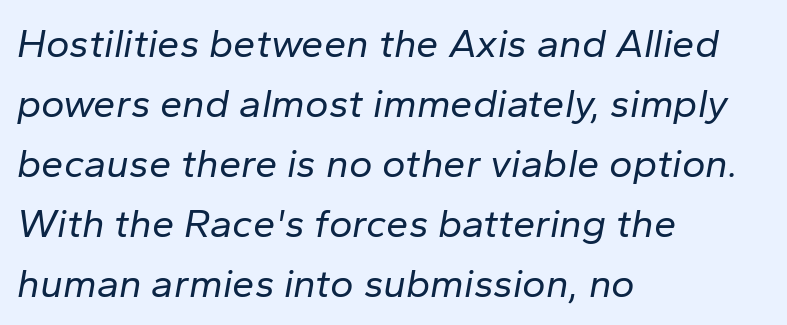
The image shows 40 px regular-weight type, italic (leaning right); set left-aligned, normal line spacing (1.5x), normal letter spacing, not underlined; low stroke contrast and a medium x-height.
